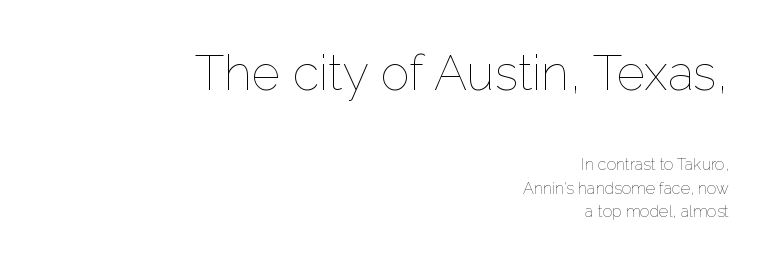
The image shows 49 px thin type, upright; set right-aligned, normal line spacing (1.47x), normal letter spacing, not underlined; the first (top) block is 3.06x larger; low stroke contrast and a medium x-height.
